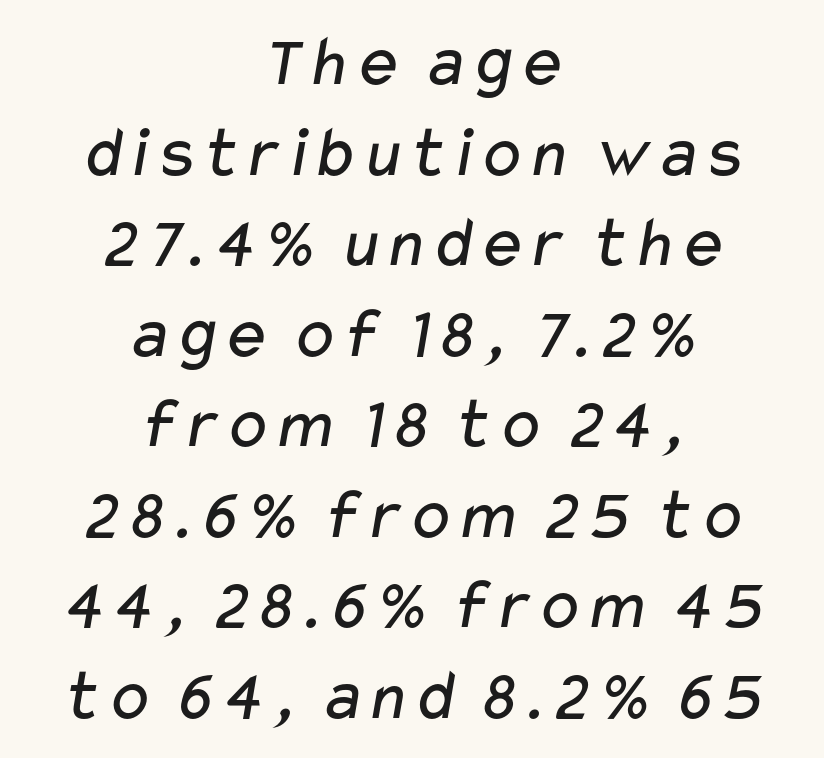
The image shows 73 px regular-weight, wide sans-serif type; set centered, line spacing 1.24x, normal letter spacing, not underlined; low stroke contrast and a medium x-height.
